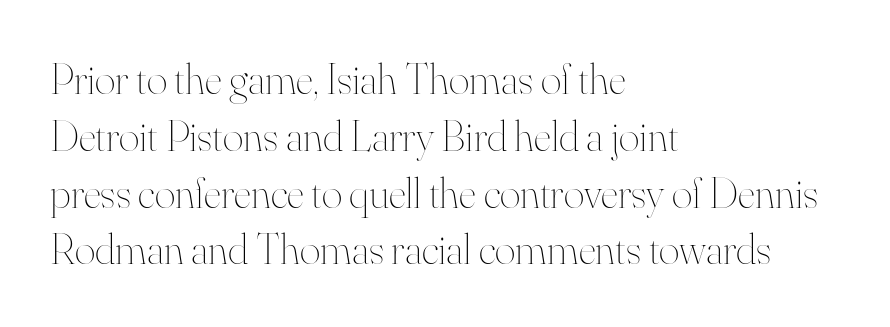
Q: Is the text bold? A: No.
Q: Is the text italic (slanted)? A: No, it is upright.
Q: Is the text underlined? A: No.
Q: How is the paragraph aligned? A: Left-aligned.
Q: Is the spacing between letters normal or unusually wide? A: Normal.
Q: Is the spacing between lines tight, normal or loose? A: Normal.
Q: Width (condensed, normal, or wide)? A: Normal.
Q: Stroke contrast? A: High.
Q: x-height? A: Small.
Q: Monospaced? A: No.
